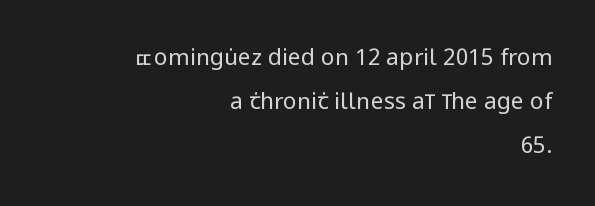
The image shows 23 px text type, upright; set right-aligned, loose line spacing (1.91x), normal letter spacing, not underlined.
